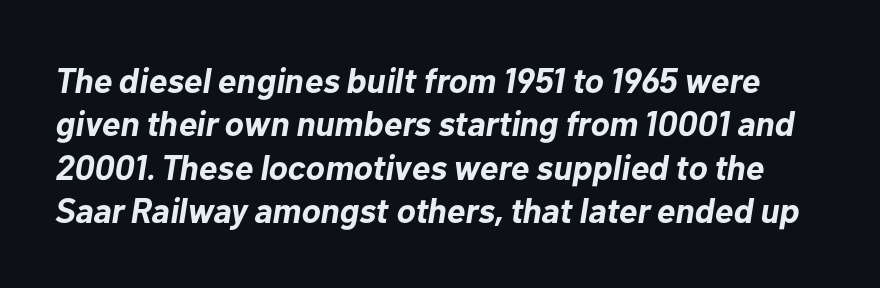
The words here are not underlined. Here the designer chose a conventional face with non-uniform glyph widths. Italic: yes, the glyphs are oblique. The strokes are fattened all the way to bold. Nobody touched the tracking dial on this one.
